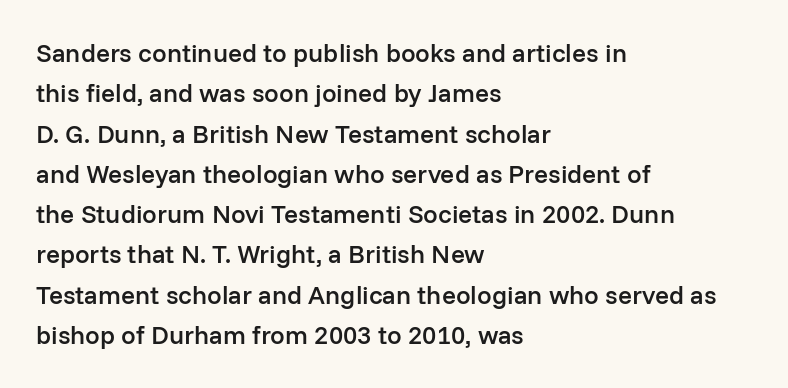
{"italic": "no", "bold": "semi", "underline": "no", "align": "left", "line_spacing": "normal", "line_spacing_ratio": 1.55, "letter_spacing": "normal", "letter_spacing_em": 0.0, "glyph_px": 26}
